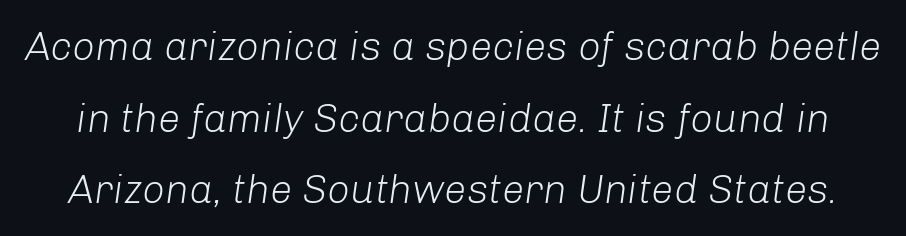
The image shows 40 px light type, italic (leaning right); set line spacing 1.79x, normal letter spacing, not underlined; low stroke contrast and a medium x-height.
